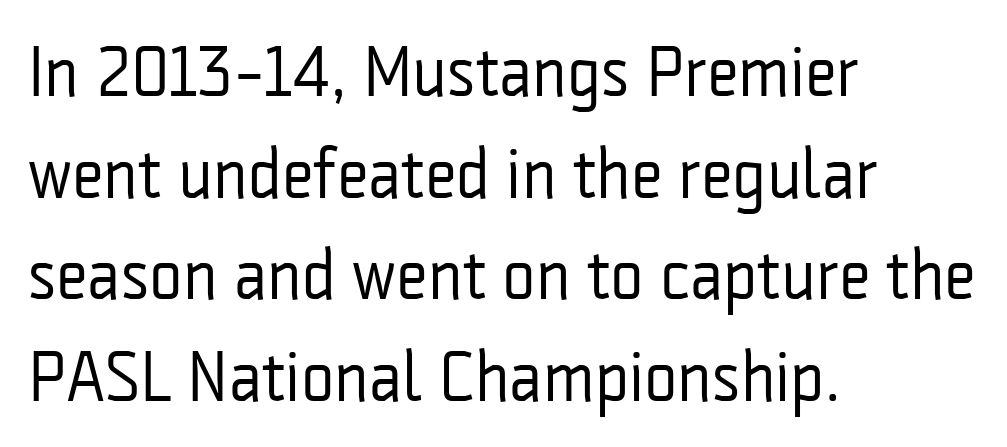
{"serif": "no", "italic": "no", "bold": "no", "weight": "regular", "width": "condensed", "stroke_contrast": "low", "x_height": "medium", "monospaced": "no", "underline": "no", "align": "left", "line_spacing": "normal", "line_spacing_ratio": 1.43, "letter_spacing": "normal", "letter_spacing_em": 0.0, "glyph_px": 71}
